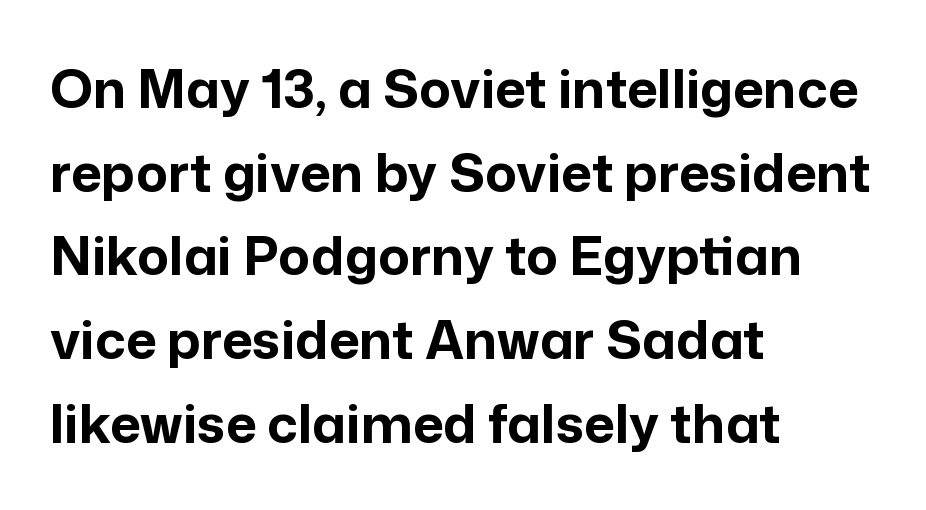
The image shows 53 px bold sans-serif type, upright; set left-aligned, normal line spacing (1.58x), normal letter spacing, not underlined; low stroke contrast and a medium x-height.
